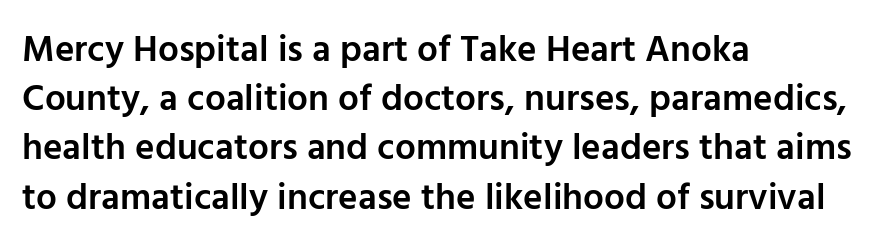
Italic? Not at all — the glyphs are vertical. Stroke thickness is moderately raised; the sample reads as semibold. Is there much room between lines? A standard amount, neither cramped nor airy. Compared with typical body copy, the letter spacing here is the same.
